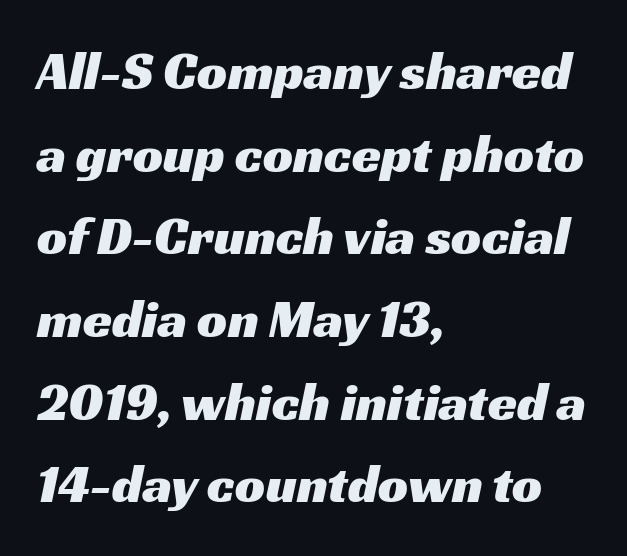
The image shows 53 px wide sans-serif type; set left-aligned, normal line spacing (1.56x), normal letter spacing, not underlined; medium stroke contrast and a medium x-height.
